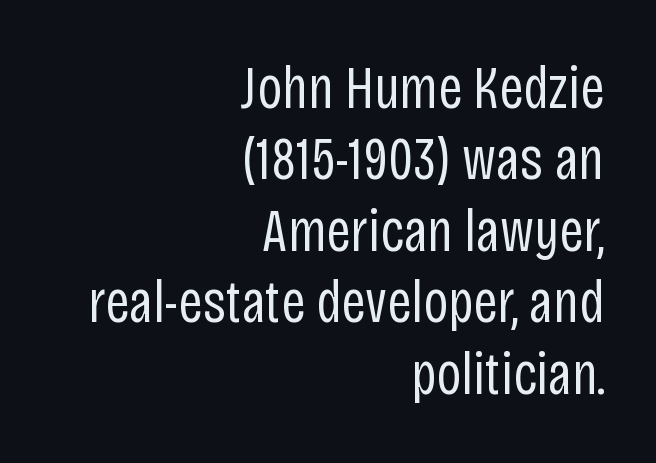
{"serif": "no", "italic": "no", "bold": "no", "weight": "regular", "width": "condensed", "stroke_contrast": "low", "x_height": "large", "monospaced": "no", "underline": "no", "align": "right", "line_spacing_ratio": 1.19, "letter_spacing": "normal", "letter_spacing_em": 0.0, "glyph_px": 60}
